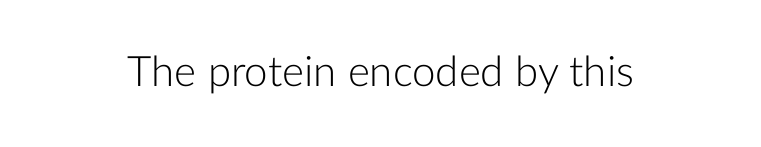
Q: Is the text bold? A: No.
Q: Is the text italic (slanted)? A: No, it is upright.
Q: Is the typeface a serif or a sans-serif typeface? A: Sans-serif.
Q: Is the text underlined? A: No.
Q: Is the spacing between letters normal or unusually wide? A: Normal.
Q: Width (condensed, normal, or wide)? A: Normal.
Q: Stroke contrast? A: Low.
Q: x-height? A: Medium.
Q: Monospaced? A: No.
